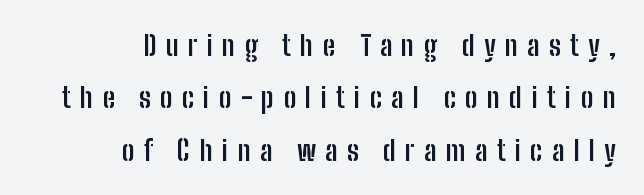
The image shows 28 px semibold, condensed sans-serif type, upright; set right-aligned, line spacing 1.87x, unusually wide letter spacing (+0.33 em), not underlined; low stroke contrast and a medium x-height.
